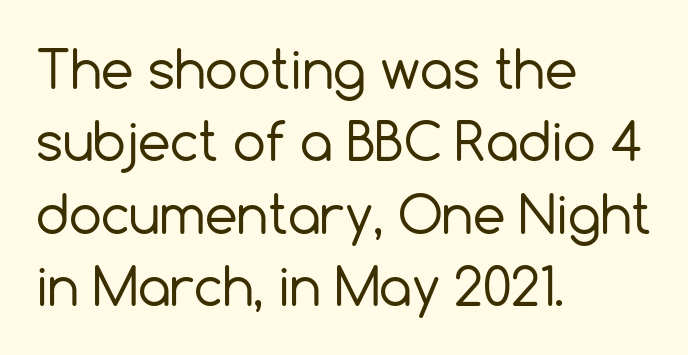
The image shows 52 px regular-weight sans-serif type, upright; set left-aligned, normal line spacing (1.39x), normal letter spacing, not underlined; a medium x-height.
